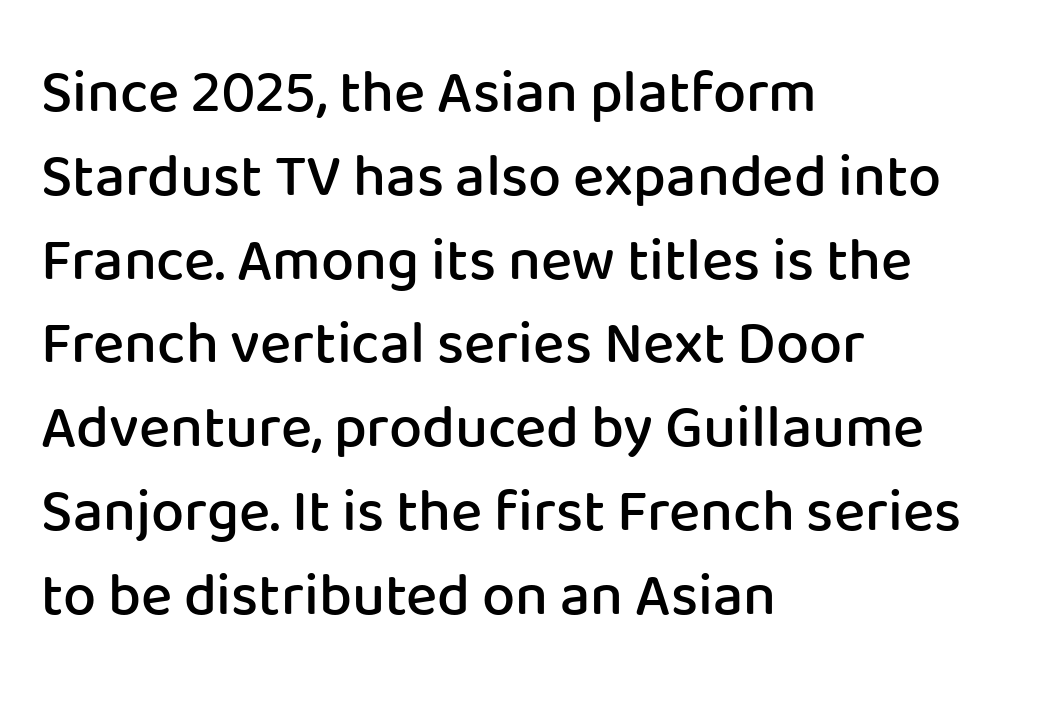
These lines stack with their left ends in a neat column. Emphasis by weight is partial: semibold. Note the varied advance widths — an 'i' is clearly narrower than an 'm'. Tracking value appears to be zero — textbook default spacing.
